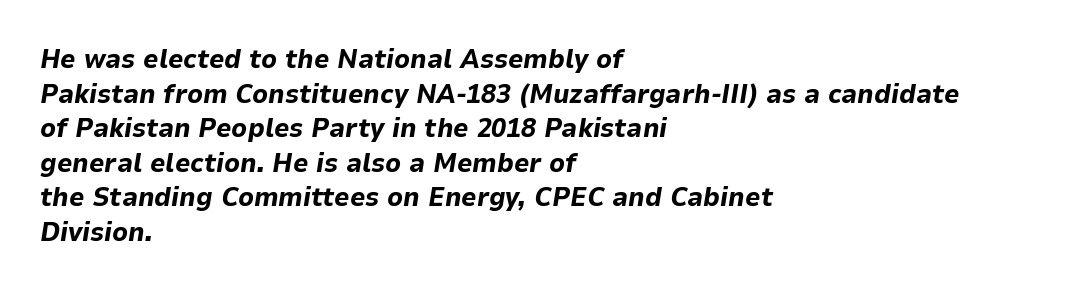
Q: Is the text bold? A: Yes.
Q: Is the text italic (slanted)? A: Yes, it leans right by about 9 degrees.
Q: Is the text underlined? A: No.
Q: How is the paragraph aligned? A: Left-aligned.
Q: Is the spacing between letters normal or unusually wide? A: Normal.
Q: Is the spacing between lines tight, normal or loose? A: Normal.
